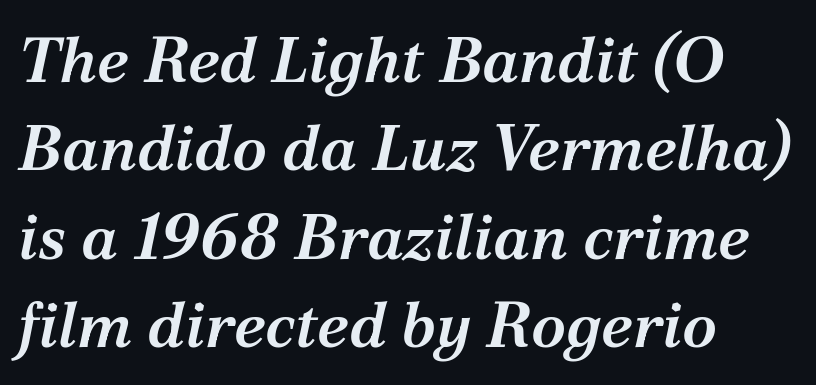
Q: Is the text bold? A: Semi-bold.
Q: Is the text italic (slanted)? A: Yes, it leans right by about 12 degrees.
Q: Is the typeface a serif or a sans-serif typeface? A: Serif.
Q: Is the text underlined? A: No.
Q: How is the paragraph aligned? A: Left-aligned.
Q: Is the spacing between letters normal or unusually wide? A: Normal.
Q: Is the spacing between lines tight, normal or loose? A: Normal.
Q: Width (condensed, normal, or wide)? A: Normal.
Q: Stroke contrast? A: Medium.
Q: x-height? A: Medium.
Q: Monospaced? A: No.
